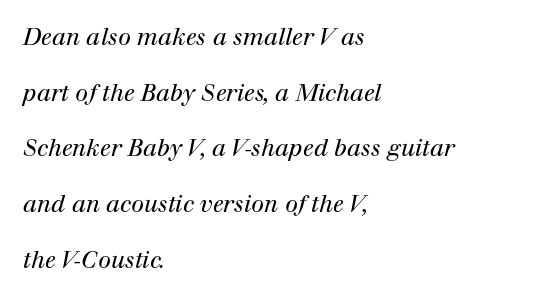
These lines are set flush left with a ragged right edge. Rendered with sloped, italic letterforms. The space directly below the letters is spotless. This reads as an unemphasized weight, regular at the heaviest. One glance says open: line gaps are wider than usual.
